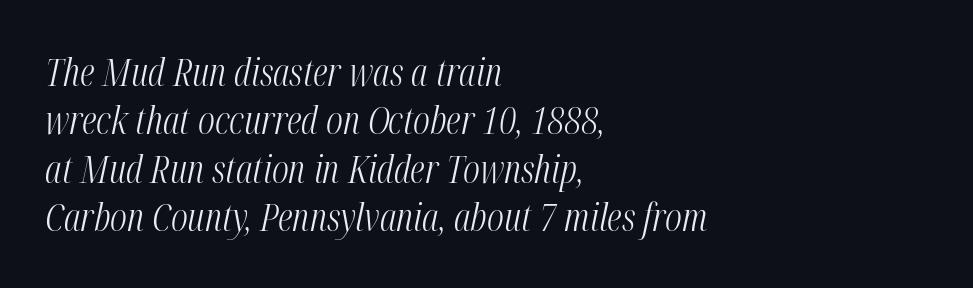
{"italic": "yes", "lean": "right", "slant_degrees": 12, "bold": "no", "weight": "light", "width": "condensed", "stroke_contrast": "medium", "x_height": "medium", "monospaced": "no", "underline": "no", "align": "left", "line_spacing": "normal", "line_spacing_ratio": 1.27, "letter_spacing": "normal", "letter_spacing_em": 0.0, "glyph_px": 38}
